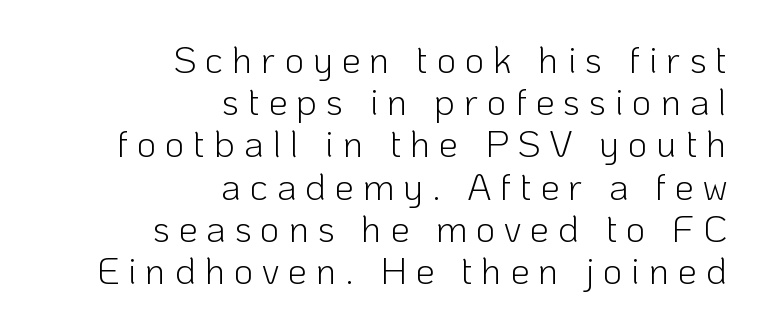
{"serif": "no", "italic": "no", "bold": "no", "weight": "light", "width": "normal", "stroke_contrast": "low", "x_height": "medium", "monospaced": "no", "underline": "no", "align": "right", "line_spacing": "tight", "line_spacing_ratio": 1.11, "letter_spacing": "wide", "letter_spacing_em": 0.23, "glyph_px": 38}
